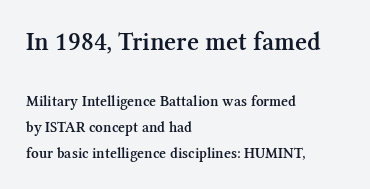
The typesetter chose a ragged-right arrangement here. Tall strokes in this sample are plumb rather than angled. Rule under the text: the space is simply empty. Size hierarchy here favors the leading block over the trailing one. Heft: intermediate — a semibold. Compared with typical body copy, the letter spacing here is the same.
